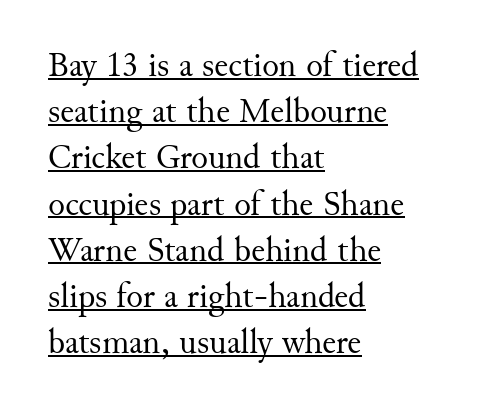
Q: Is the text bold? A: No.
Q: Is the text italic (slanted)? A: No, it is upright.
Q: Is the typeface a serif or a sans-serif typeface? A: Serif.
Q: Is the text underlined? A: Yes.
Q: How is the paragraph aligned? A: Left-aligned.
Q: Is the spacing between letters normal or unusually wide? A: Normal.
Q: Is the spacing between lines tight, normal or loose? A: Normal.
Q: Width (condensed, normal, or wide)? A: Normal.
Q: Stroke contrast? A: Medium.
Q: x-height? A: Small.
Q: Monospaced? A: No.
